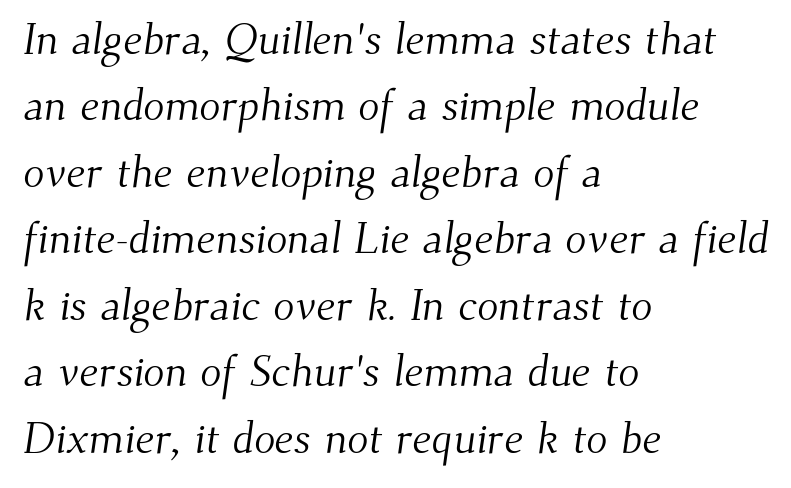
{"serif": "yes", "bold": "no", "weight": "light", "width": "normal", "stroke_contrast": "medium", "x_height": "small", "monospaced": "no", "underline": "no", "align": "left", "line_spacing": "normal", "line_spacing_ratio": 1.51, "letter_spacing": "normal", "letter_spacing_em": 0.0, "glyph_px": 44}
